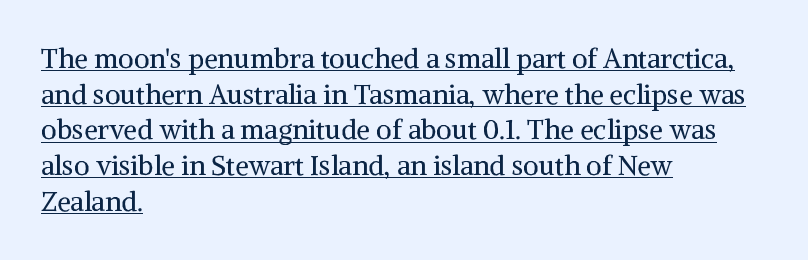
If you drew a ruler down the left edge, every line would touch it. Vertical spacing — default. Like a heading marked for emphasis, these lines bear an underscore. These lines were composed using upright roman letters. Bold? No — there's no thickening of the strokes.
